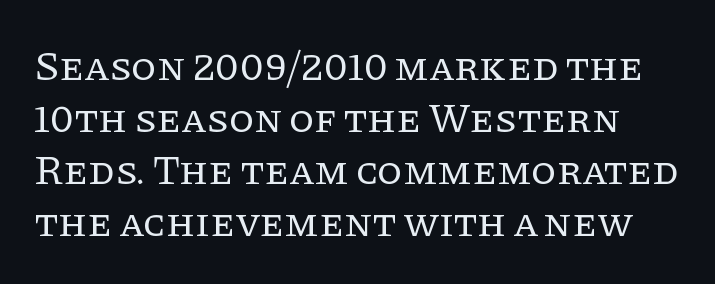
Descenders hang freely into open space. Italic? Not at all — the glyphs are vertical. No chunkiness to these letters — they're not bold. This sample uses plain, unmodified letter spacing. Varying glyph widths throughout — classic text-font behaviour.
